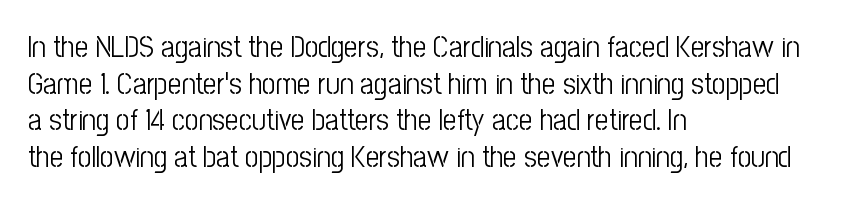
Do the characters align in a grid? No, the font is proportional. Serif or sans? Sans — the stroke terminals are bare. Ink coverage per letter is moderate at most. Does extra space separate the letters? No, they use regular spacing.
